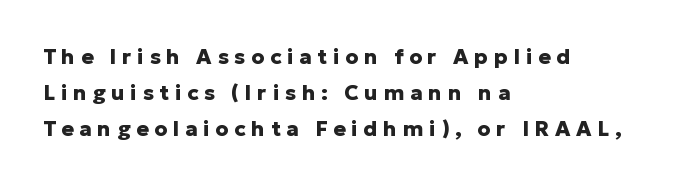
Honestly, there is no underline to notice here at all. How are the letters spaced? Widely, with obvious added tracking. Posture: straight, roman, zero tilt. Is the type bold? Yes — the strokes are clearly thick and heavy. The rendering anchors every line to the left-hand side.
